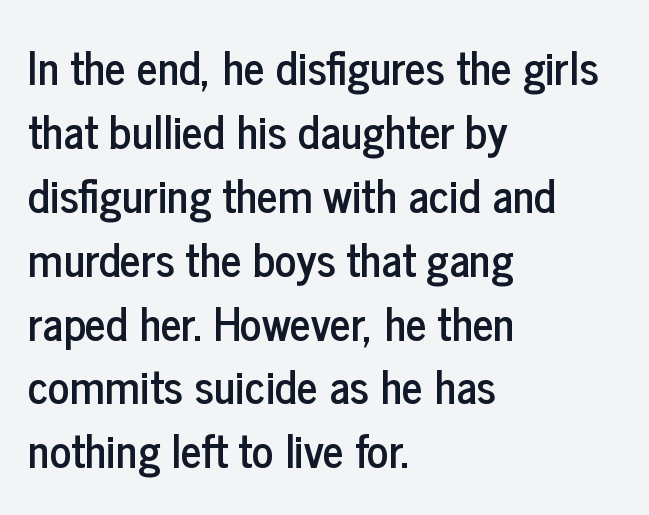
The image shows 45 px condensed sans-serif type, upright; set left-aligned, normal line spacing (1.42x), normal letter spacing, not underlined; low stroke contrast and a medium x-height.
